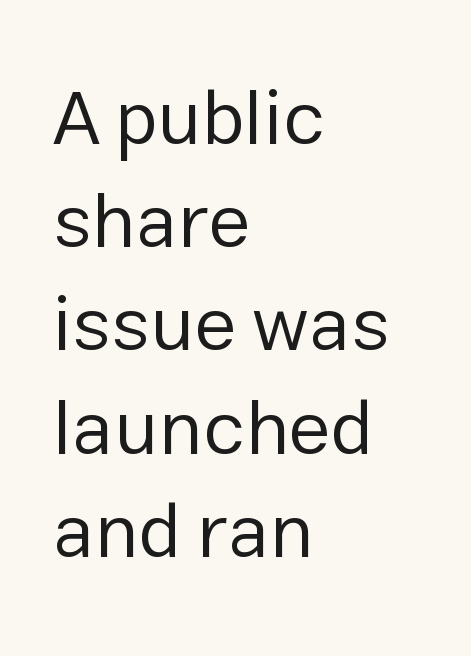
The image shows 77 px regular-weight sans-serif type, upright; set left-aligned, normal line spacing (1.34x), normal letter spacing, not underlined; low stroke contrast and a medium x-height.
